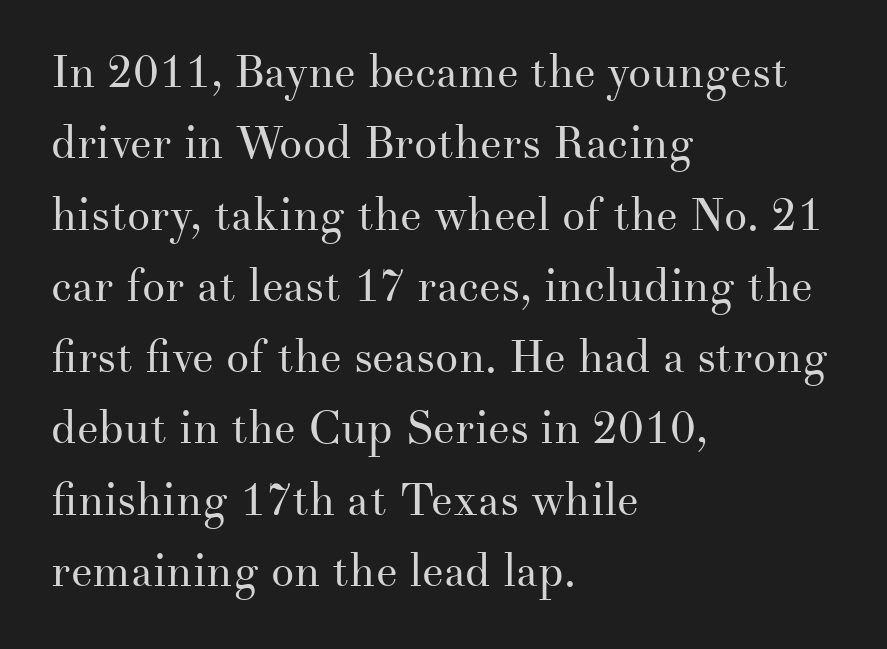
Q: Is the text bold? A: No.
Q: Is the text italic (slanted)? A: No, it is upright.
Q: Is the typeface a serif or a sans-serif typeface? A: Serif.
Q: Is the text underlined? A: No.
Q: How is the paragraph aligned? A: Left-aligned.
Q: Is the spacing between letters normal or unusually wide? A: Normal.
Q: Is the spacing between lines tight, normal or loose? A: Normal.
Q: Width (condensed, normal, or wide)? A: Normal.
Q: Stroke contrast? A: Medium.
Q: x-height? A: Small.
Q: Monospaced? A: No.
